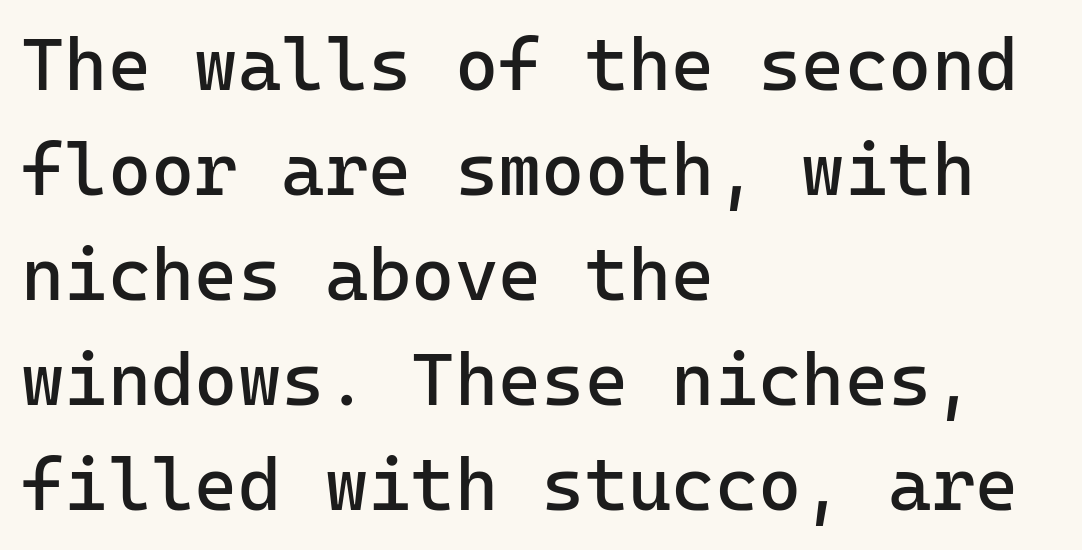
A typesetter would call this leading conventional body-copy spacing. The typesetting does not lean heavy: it is not bold. Note: no serifs on the glyphs. No word sits above an underline. Style check: upright. The passage shown has conventional tracking throughout.
